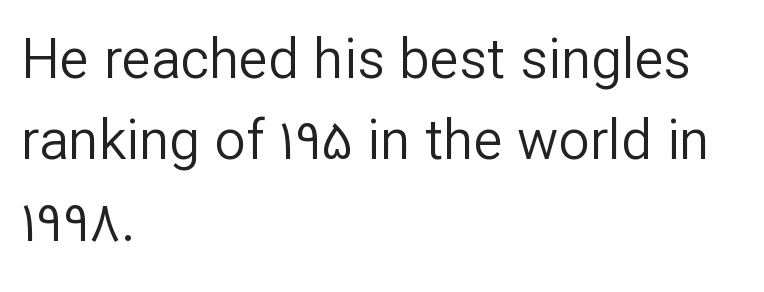
Q: Is the text bold? A: No.
Q: Is the text italic (slanted)? A: No, it is upright.
Q: Is the typeface a serif or a sans-serif typeface? A: Sans-serif.
Q: Is the text underlined? A: No.
Q: How is the paragraph aligned? A: Left-aligned.
Q: Is the spacing between letters normal or unusually wide? A: Normal.
Q: Is the spacing between lines tight, normal or loose? A: Normal.
Q: Width (condensed, normal, or wide)? A: Normal.
Q: Stroke contrast? A: Low.
Q: x-height? A: Medium.
Q: Monospaced? A: No.
